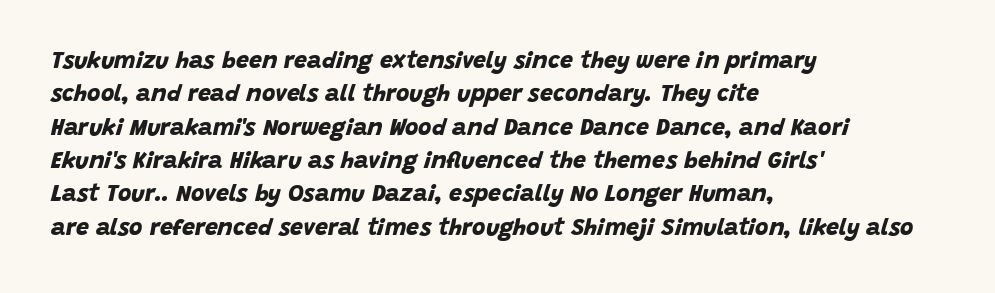
Q: Is the text bold? A: Yes.
Q: Is the text underlined? A: No.
Q: How is the paragraph aligned? A: Left-aligned.
Q: Is the spacing between letters normal or unusually wide? A: Normal.
Q: Is the spacing between lines tight, normal or loose? A: Normal.
